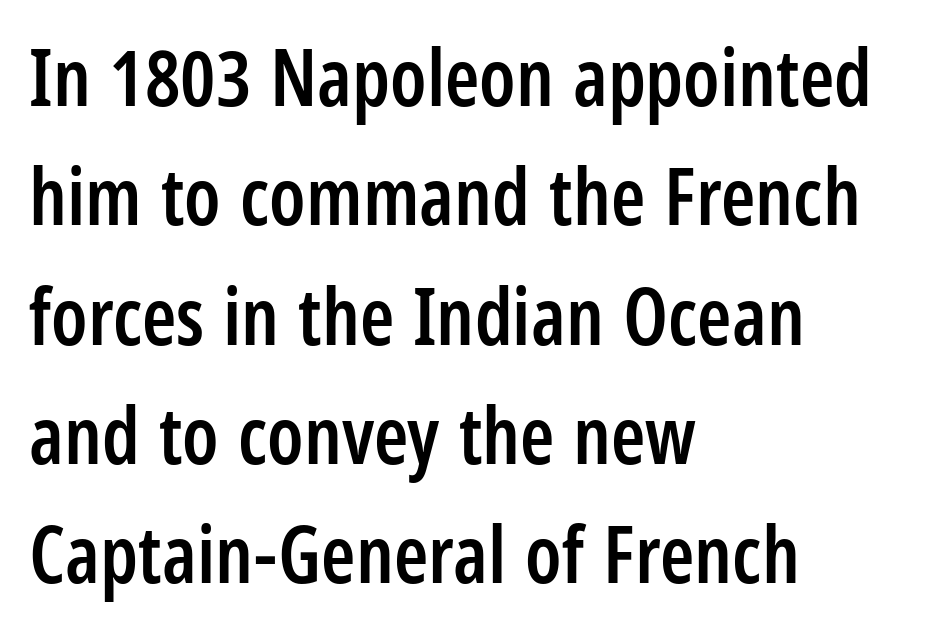
Q: Is the text bold? A: Semi-bold.
Q: Is the text italic (slanted)? A: No, it is upright.
Q: Is the typeface a serif or a sans-serif typeface? A: Sans-serif.
Q: Is the text underlined? A: No.
Q: How is the paragraph aligned? A: Left-aligned.
Q: Is the spacing between letters normal or unusually wide? A: Normal.
Q: Is the spacing between lines tight, normal or loose? A: Normal.
Q: Width (condensed, normal, or wide)? A: Condensed.
Q: Stroke contrast? A: Low.
Q: x-height? A: Large.
Q: Monospaced? A: No.
